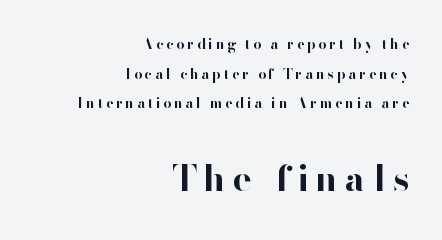
Q: Is the text bold? A: Yes.
Q: Is the text italic (slanted)? A: No, it is upright.
Q: Is the typeface a serif or a sans-serif typeface? A: Sans-serif.
Q: Is the text underlined? A: No.
Q: How is the paragraph aligned? A: Right-aligned.
Q: Is the spacing between letters normal or unusually wide? A: Unusually wide.
Q: Is the spacing between lines tight, normal or loose? A: Loose.
Q: Which block of text is set in a larger size, the first (top) or the second (bottom)? A: The second (bottom) one.
Q: Width (condensed, normal, or wide)? A: Normal.
Q: Stroke contrast? A: High.
Q: x-height? A: Small.
Q: Monospaced? A: No.
